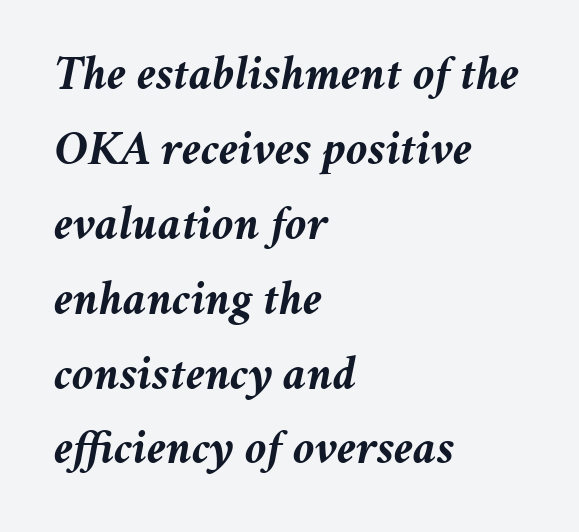
You'd pick this weight for a headline — it's a proper bold. Character widths vary here, with narrow letters taking less room than wide ones. Italic: yes, the glyphs are oblique. Does the leading feel generous? No, just average. Tracking here is standard; glyphs follow each other at the usual distance. The passage shown is not underscored anywhere.
